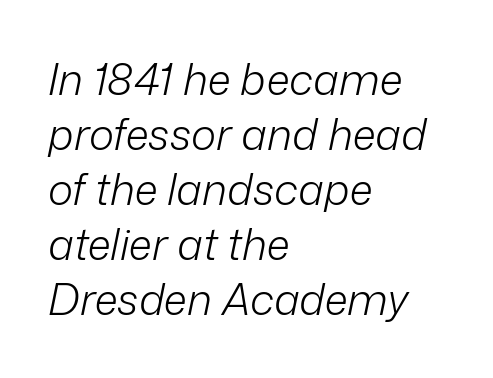
{"italic": "yes", "lean": "right", "slant_degrees": 12, "bold": "no", "weight": "light", "width": "normal", "stroke_contrast": "low", "x_height": "medium", "monospaced": "no", "underline": "no", "align": "left", "line_spacing": "normal", "line_spacing_ratio": 1.28, "letter_spacing": "normal", "letter_spacing_em": 0.0, "glyph_px": 43}
